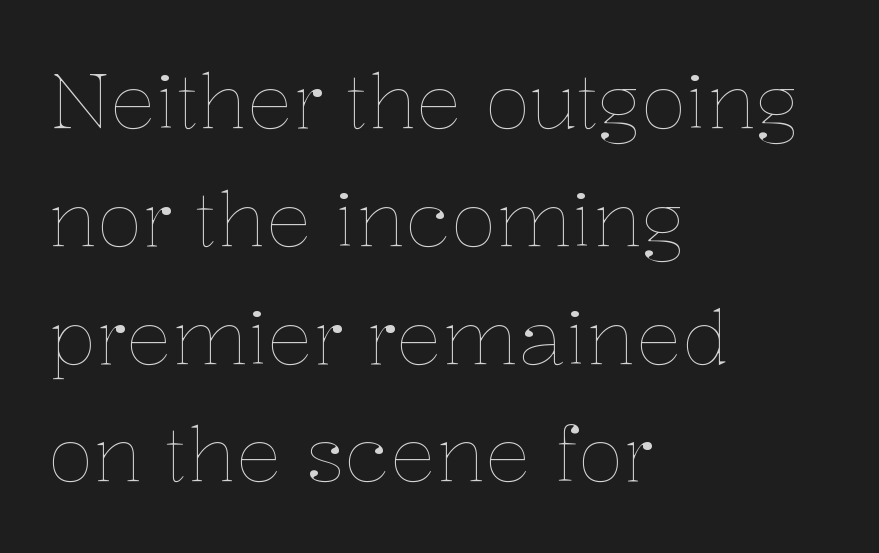
{"italic": "no", "bold": "no", "weight": "thin", "width": "normal", "stroke_contrast": "low", "x_height": "medium", "monospaced": "no", "underline": "no", "align": "left", "line_spacing": "normal", "line_spacing_ratio": 1.55, "letter_spacing": "normal", "letter_spacing_em": 0.0, "glyph_px": 76}
